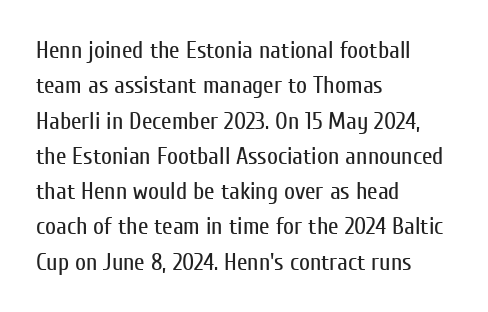
Q: Is the text bold? A: No.
Q: Is the text italic (slanted)? A: No, it is upright.
Q: Is the text underlined? A: No.
Q: How is the paragraph aligned? A: Left-aligned.
Q: Is the spacing between letters normal or unusually wide? A: Normal.
Q: Is the spacing between lines tight, normal or loose? A: Normal.
